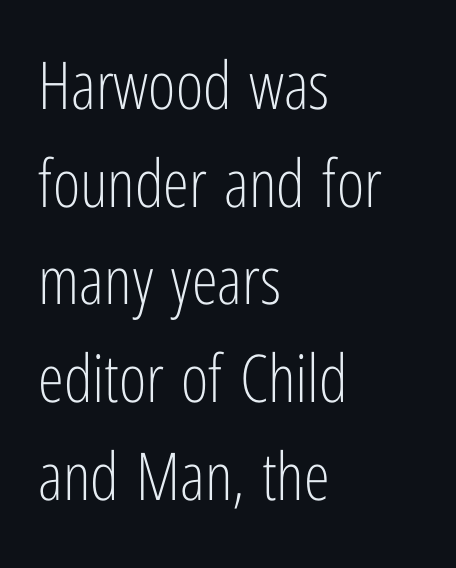
Q: Is the text bold? A: No.
Q: Is the text italic (slanted)? A: No, it is upright.
Q: Is the typeface a serif or a sans-serif typeface? A: Sans-serif.
Q: Is the text underlined? A: No.
Q: How is the paragraph aligned? A: Left-aligned.
Q: Is the spacing between letters normal or unusually wide? A: Normal.
Q: Is the spacing between lines tight, normal or loose? A: Normal.
Q: Width (condensed, normal, or wide)? A: Condensed.
Q: Stroke contrast? A: Low.
Q: x-height? A: Medium.
Q: Monospaced? A: No.
